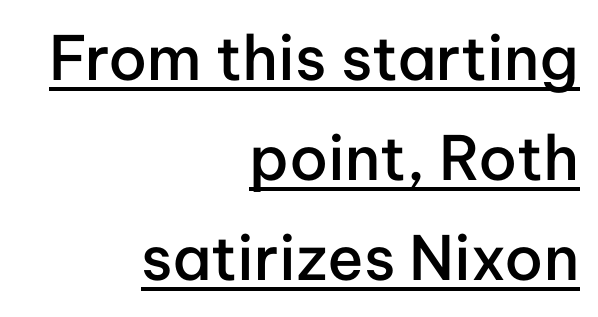
The image shows 61 px semibold sans-serif type, upright; set right-aligned, normal line spacing (1.64x), normal letter spacing, underlined; low stroke contrast and a medium x-height.
